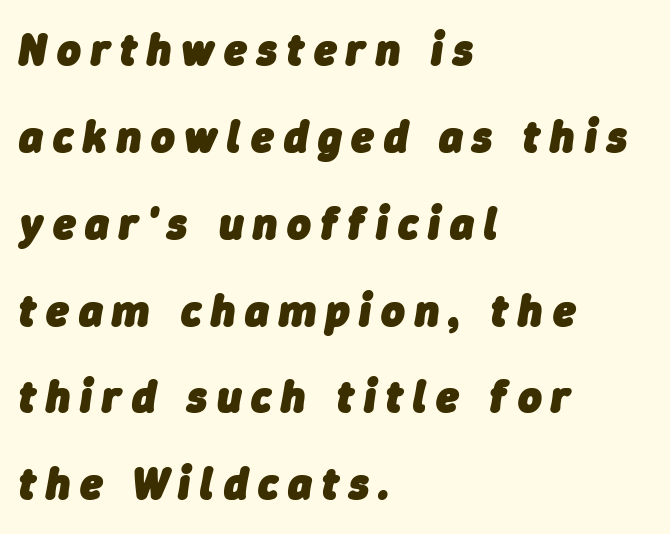
Q: Is the text bold? A: Yes.
Q: Is the text italic (slanted)? A: Yes, it leans right by about 9 degrees.
Q: Is the text underlined? A: No.
Q: How is the paragraph aligned? A: Left-aligned.
Q: Is the spacing between letters normal or unusually wide? A: Unusually wide.
Q: Is the spacing between lines tight, normal or loose? A: Loose.
Q: Width (condensed, normal, or wide)? A: Normal.
Q: Stroke contrast? A: Low.
Q: x-height? A: Medium.
Q: Monospaced? A: No.
